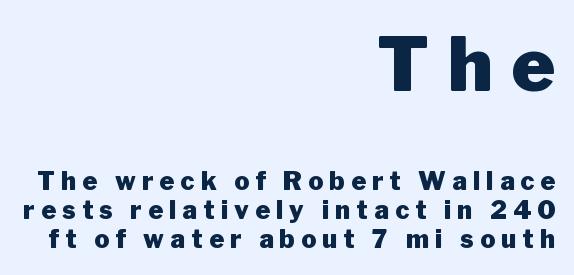
The more generous point size was reserved for the upper chunk. Proportional: the letters do not fall into vertical columns. Bold? Absolutely — the strokes are thick and heavy. Nope, not italic — everything's standing straight.
